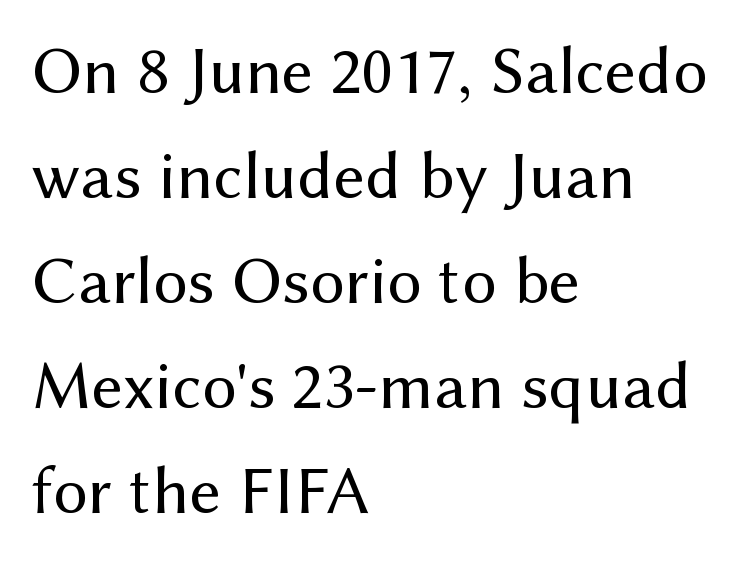
Q: Is the text bold? A: No.
Q: Is the text italic (slanted)? A: No, it is upright.
Q: Is the typeface a serif or a sans-serif typeface? A: Sans-serif.
Q: Is the text underlined? A: No.
Q: How is the paragraph aligned? A: Left-aligned.
Q: Is the spacing between letters normal or unusually wide? A: Normal.
Q: Is the spacing between lines tight, normal or loose? A: Normal.
Q: Width (condensed, normal, or wide)? A: Normal.
Q: Stroke contrast? A: Medium.
Q: x-height? A: Medium.
Q: Monospaced? A: No.
